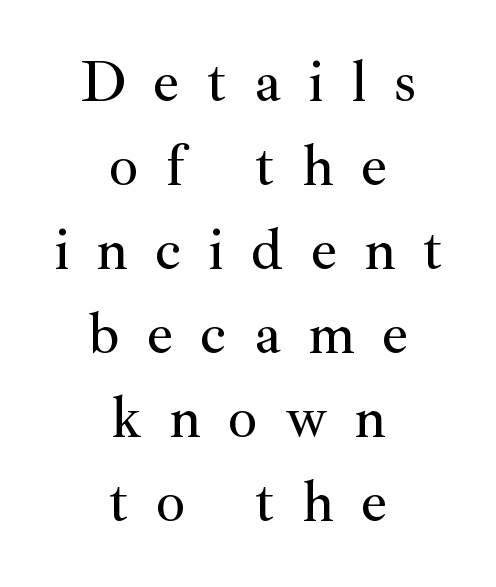
Q: Is the text italic (slanted)? A: No, it is upright.
Q: Is the typeface a serif or a sans-serif typeface? A: Serif.
Q: Is the text underlined? A: No.
Q: How is the paragraph aligned? A: Centered.
Q: Is the spacing between letters normal or unusually wide? A: Unusually wide.
Q: Is the spacing between lines tight, normal or loose? A: Normal.
Q: Width (condensed, normal, or wide)? A: Normal.
Q: Stroke contrast? A: Medium.
Q: x-height? A: Small.
Q: Monospaced? A: No.
